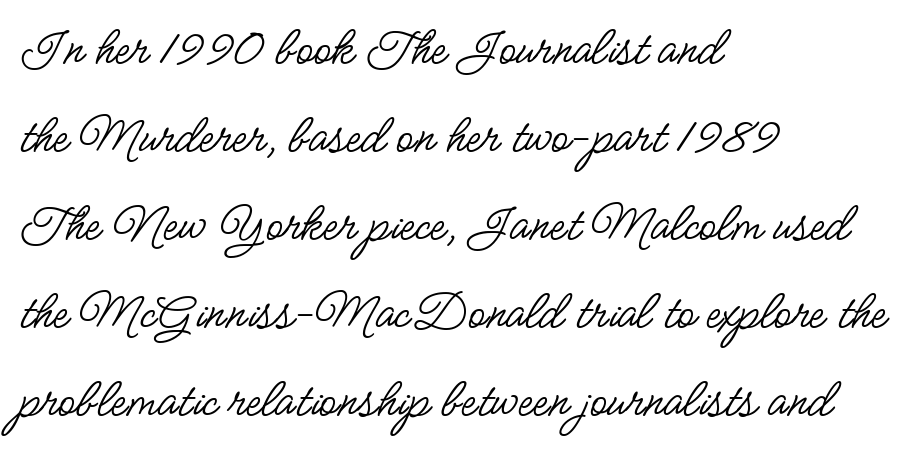
Think of a printed novel: that variable character pitch is what you see here. Layout note: lines flush left. Beneath every word, the page is bare. The rendering keeps characters at their native spacing. These glyphs show unthickened strokes, regular width or finer.
